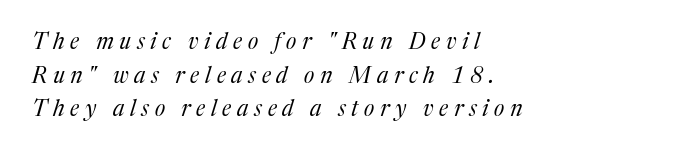
Q: Is the text bold? A: No.
Q: Is the text italic (slanted)? A: Yes, it leans right by about 17 degrees.
Q: Is the text underlined? A: No.
Q: How is the paragraph aligned? A: Left-aligned.
Q: Is the spacing between letters normal or unusually wide? A: Unusually wide.
Q: Is the spacing between lines tight, normal or loose? A: Normal.
